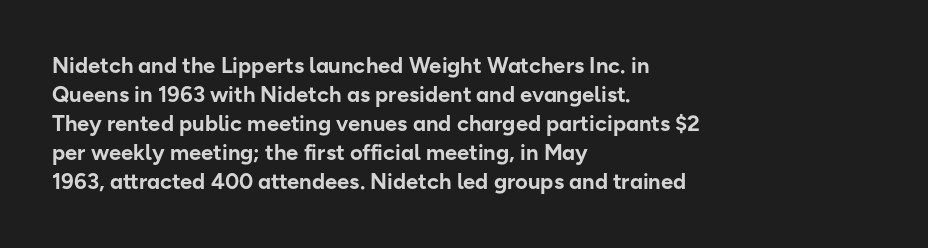
I'd describe the lettering as bold — thick and assertive. Line starts are locked; line ends wander. Nope, not italic — everything's standing straight. Only glyphs here, with clear space below each row.
